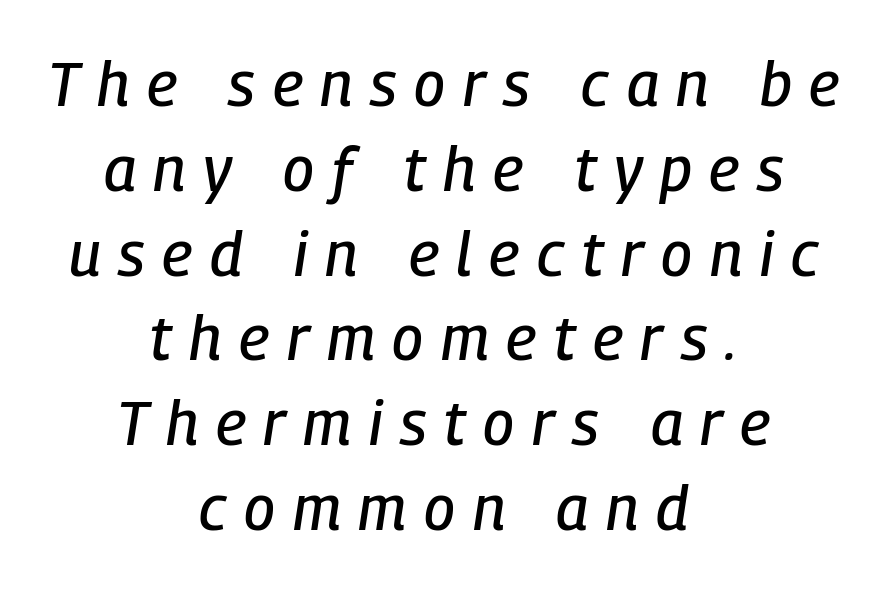
Q: Is the text italic (slanted)? A: Yes, it leans right by about 9 degrees.
Q: Is the text underlined? A: No.
Q: How is the paragraph aligned? A: Centered.
Q: Is the spacing between letters normal or unusually wide? A: Unusually wide.
Q: Is the spacing between lines tight, normal or loose? A: Normal.
Q: Width (condensed, normal, or wide)? A: Condensed.
Q: Stroke contrast? A: Low.
Q: x-height? A: Medium.
Q: Monospaced? A: No.
